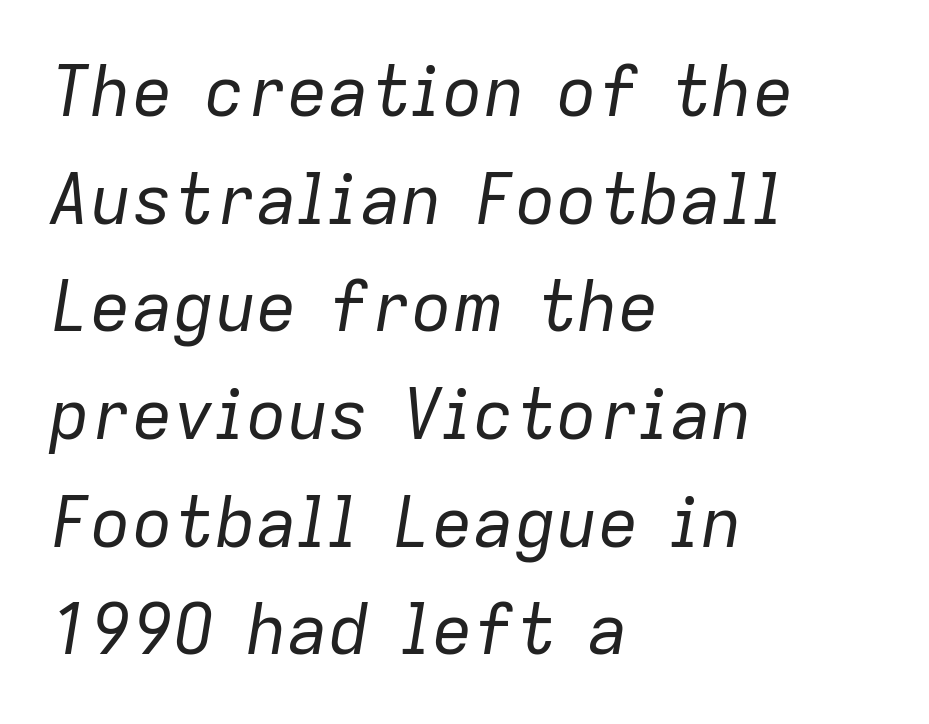
{"italic": "yes", "lean": "right", "slant_degrees": 9, "bold": "no", "weight": "regular", "width": "normal", "stroke_contrast": "low", "x_height": "medium", "monospaced": "no", "underline": "no", "align": "left", "line_spacing": "normal", "line_spacing_ratio": 1.56, "letter_spacing": "normal", "letter_spacing_em": 0.0, "glyph_px": 69}
